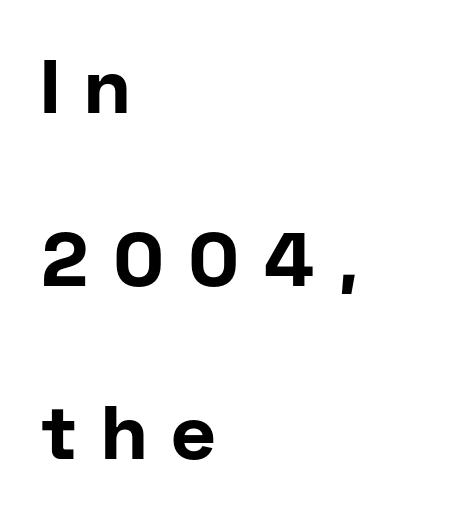
The zone under the glyphs is completely vacant. What stands out about the letter spacing? Its width — letters are far apart. Are there feet on the stems? There aren't — it's a sans. The passage shown is emphatically bold. A typesetter would call this proportional, since set widths differ per character. Reading down the column, the eye jumps a long way to each next line.
